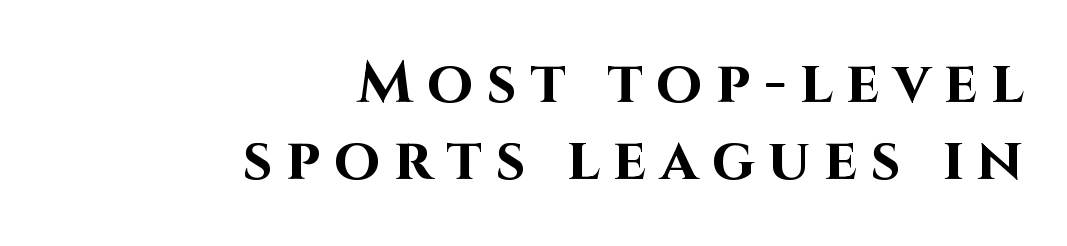
The typeface chosen for these lines omits serifs. This sample keeps an unexceptional amount of space between lines. Notice how the stems are strictly vertical — no italics here. Students, note that the glyphs here are deliberately spaced far apart. The paragraph shown leans on its right margin. Looks like regular typesetting: each glyph gets only the width it needs.
